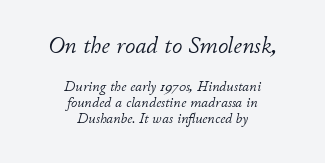
The vertical gap from one line to the next is small. Between these two stacked blocks, the higher one wins on size. This reads as an unemphasized weight, regular at the heaviest. Letters rest on an invisible, unmarked baseline.
